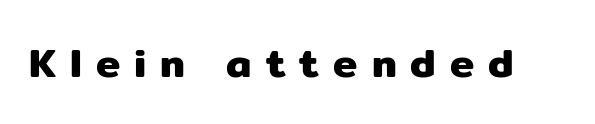
Q: Is the text italic (slanted)? A: No, it is upright.
Q: Is the typeface a serif or a sans-serif typeface? A: Sans-serif.
Q: Is the text underlined? A: No.
Q: Is the spacing between letters normal or unusually wide? A: Unusually wide.
Q: Width (condensed, normal, or wide)? A: Normal.
Q: Stroke contrast? A: Low.
Q: x-height? A: Medium.
Q: Monospaced? A: No.
